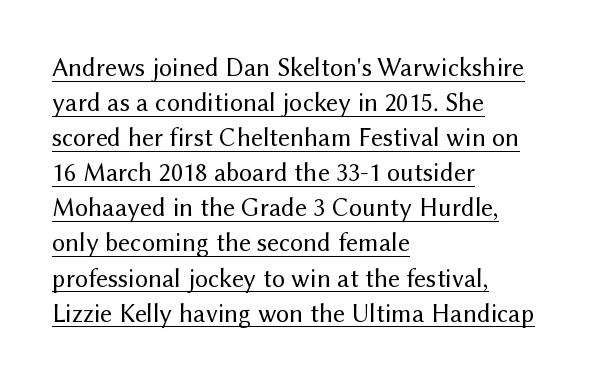
If you measured baseline to baseline, you'd find a middling distance. A continuous stroke trails under the words, as in a hyperlink. This rendering uses left alignment, leaving the right contour irregular. Posture: upright roman. This reads as an unemphasized weight, regular at the heaviest.
